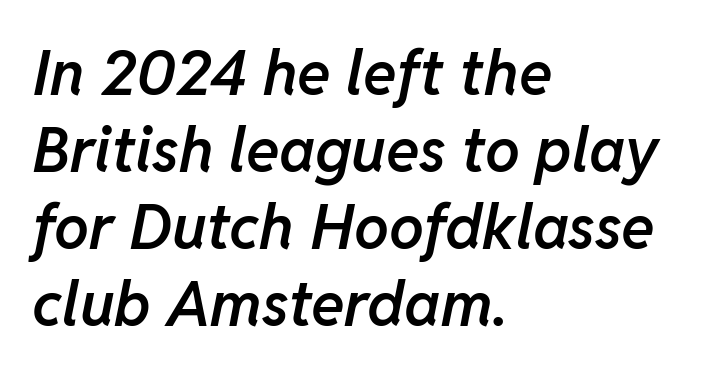
The image shows 62 px semibold type, italic (leaning right); set left-aligned, line spacing 1.24x, normal letter spacing, not underlined; low stroke contrast and a medium x-height.
